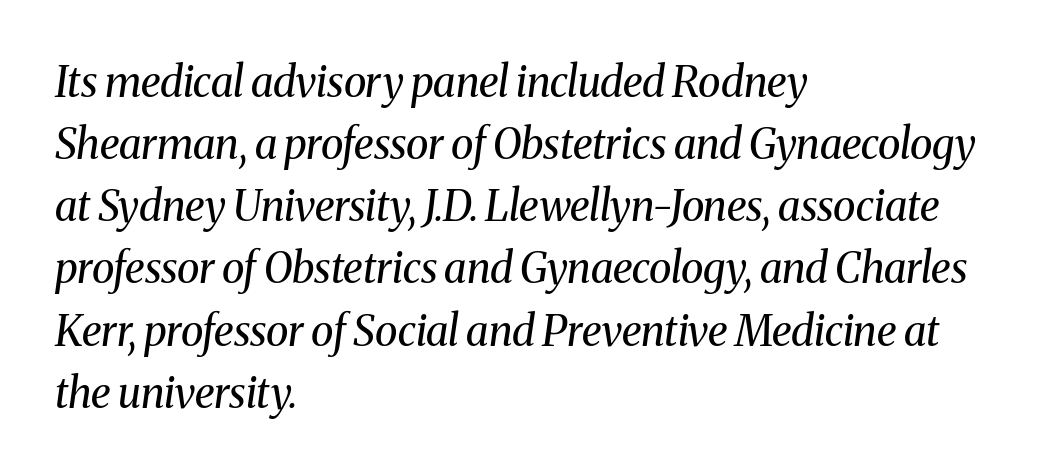
Q: Is the text bold? A: No.
Q: Is the text italic (slanted)? A: Yes, it leans right by about 8 degrees.
Q: Is the typeface a serif or a sans-serif typeface? A: Serif.
Q: Is the text underlined? A: No.
Q: How is the paragraph aligned? A: Left-aligned.
Q: Is the spacing between letters normal or unusually wide? A: Normal.
Q: Is the spacing between lines tight, normal or loose? A: Normal.
Q: Width (condensed, normal, or wide)? A: Normal.
Q: Stroke contrast? A: Medium.
Q: x-height? A: Medium.
Q: Monospaced? A: No.
